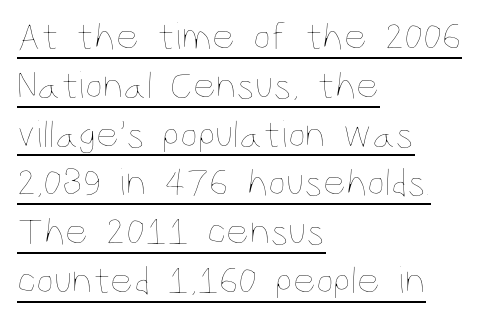
Q: Is the text bold? A: No.
Q: Is the text italic (slanted)? A: No, it is upright.
Q: Is the text underlined? A: Yes.
Q: How is the paragraph aligned? A: Left-aligned.
Q: Is the spacing between letters normal or unusually wide? A: Normal.
Q: Width (condensed, normal, or wide)? A: Condensed.
Q: Stroke contrast? A: Low.
Q: x-height? A: Large.
Q: Monospaced? A: No.
